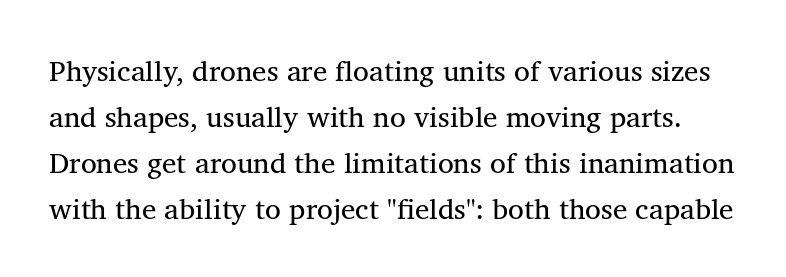
{"serif": "yes", "italic": "no", "bold": "no", "weight": "regular", "width": "normal", "stroke_contrast": "medium", "x_height": "medium", "monospaced": "no", "underline": "no", "line_spacing": "normal", "line_spacing_ratio": 1.59, "letter_spacing": "normal", "letter_spacing_em": 0.0, "glyph_px": 29}
